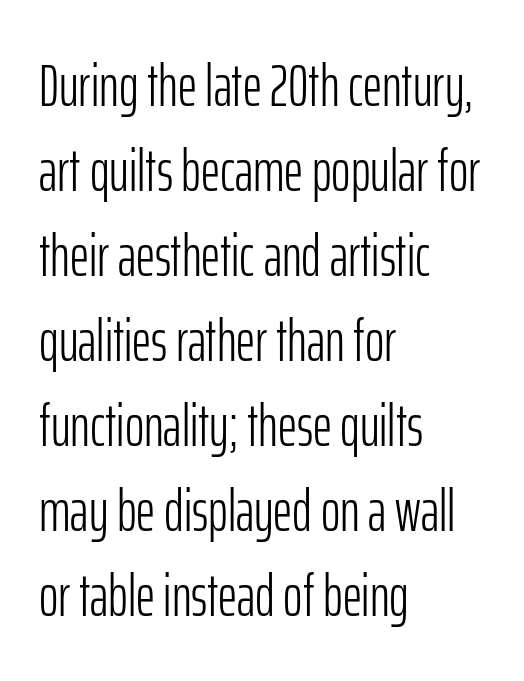
The image shows 59 px light, condensed sans-serif type, upright; set left-aligned, normal line spacing (1.44x), normal letter spacing, not underlined; low stroke contrast and a medium x-height.
